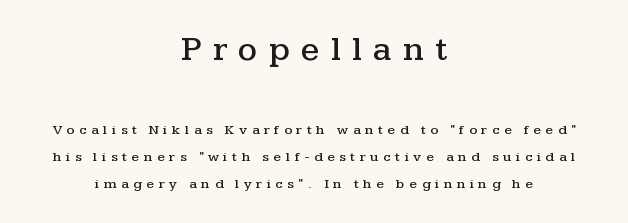
The image shows 34 px wide serif type, upright; set centered, loose line spacing (1.92x), unusually wide letter spacing (+0.33 em), not underlined; the first (top) block is 2.43x larger; medium stroke contrast and a medium x-height.
